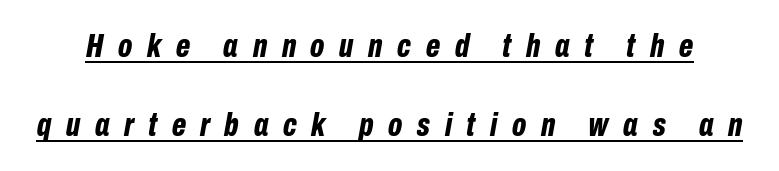
A typesetter would call this leading open, well beyond the default. The passage shown leans; its letterforms are oblique. The sample's only ornament is a line tracing under the words. The face used here has the dense, thick strokes of a bold.
